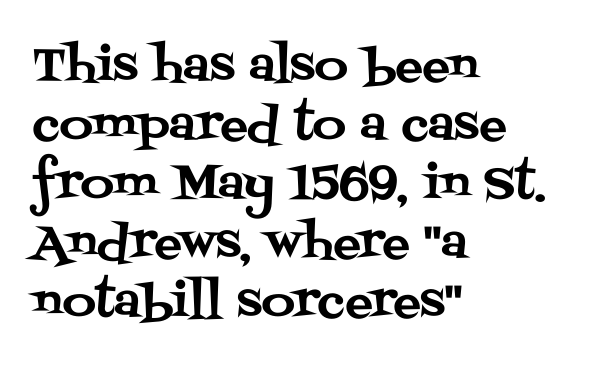
Q: Is the text italic (slanted)? A: No, it is upright.
Q: Is the typeface a serif or a sans-serif typeface? A: Serif.
Q: Is the text underlined? A: No.
Q: How is the paragraph aligned? A: Left-aligned.
Q: Is the spacing between letters normal or unusually wide? A: Normal.
Q: Is the spacing between lines tight, normal or loose? A: Normal.
Q: Width (condensed, normal, or wide)? A: Normal.
Q: Stroke contrast? A: Medium.
Q: x-height? A: Large.
Q: Monospaced? A: No.
